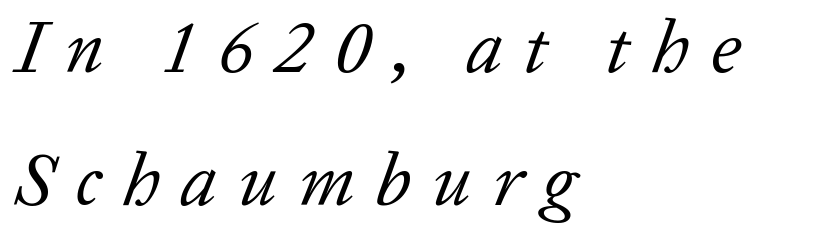
The typesetter chose a ragged-right arrangement here. Counters stay open thanks to moderate or lighter strokes. Slant detected: the letters are inclined. The foot of each line stays bare and open. Yep, those are serifs on the letters.
